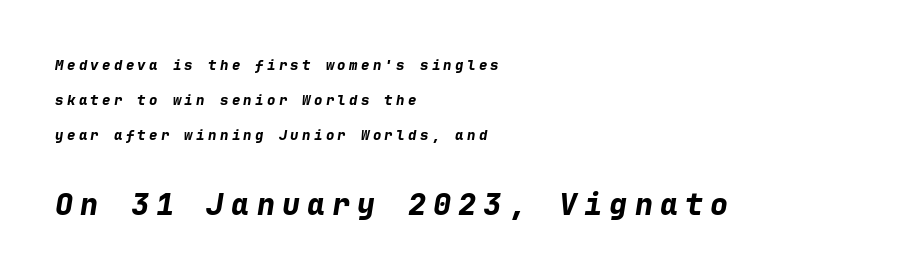
Observe the wide spacing: letters keep a clear distance from each other. The vertical gap from one line to the next is large. Strokes here are thick enough to call this a true bold. Every character sits at an angle, as italics do. Fixed-width glyphs throughout — classic coding-font behaviour. The ragged edge is on the right, which tells us the setting is flush left.
